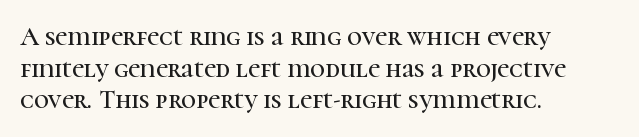
The lettering stays uniformly vertical, giving the passage a roman look. The baseline area is clear. The setting favours the left margin, as ordinary paragraphs usually do. These lines keep a tight, regular rhythm from letter to letter.
